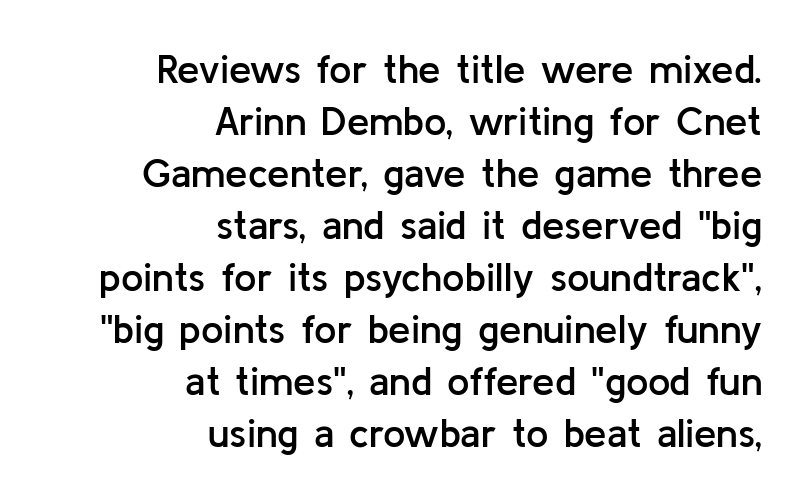
The image shows 40 px semibold sans-serif type, upright; set right-aligned, normal line spacing (1.3x), normal letter spacing, not underlined; low stroke contrast and a medium x-height.
